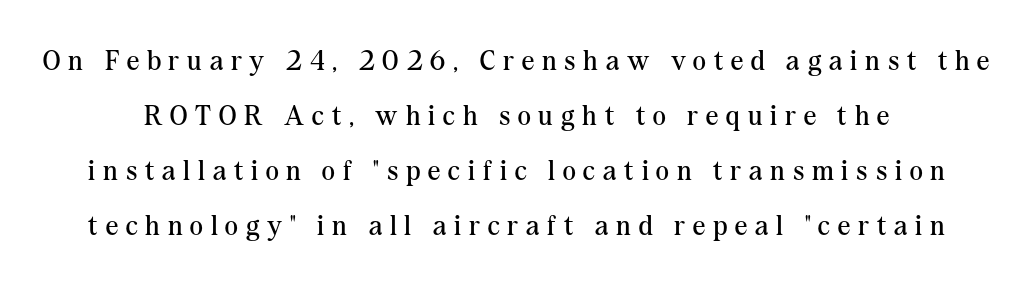
The image shows 28 px regular-weight serif type, upright; set loose line spacing (1.97x), unusually wide letter spacing (+0.28 em), not underlined; medium stroke contrast and a medium x-height.
